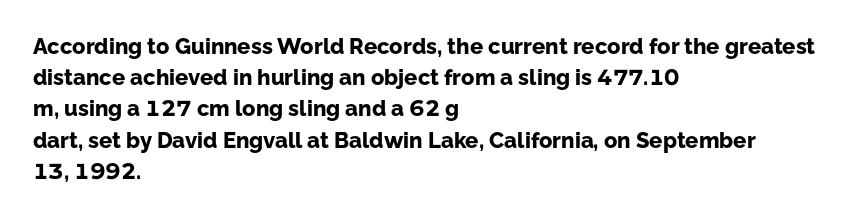
{"italic": "no", "bold": "yes", "underline": "no", "align": "left", "line_spacing": "normal", "line_spacing_ratio": 1.42, "letter_spacing": "normal", "letter_spacing_em": 0.0, "glyph_px": 22}
